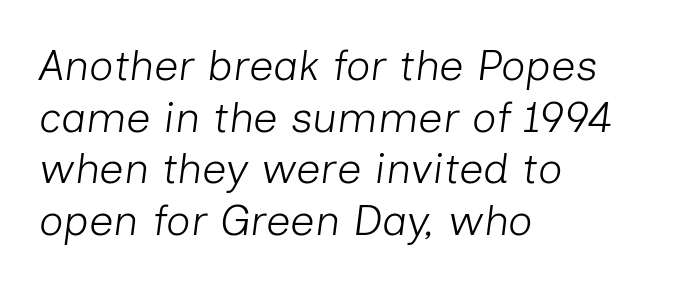
Q: Is the text bold? A: No.
Q: Is the text italic (slanted)? A: Yes, it leans right by about 7 degrees.
Q: Is the text underlined? A: No.
Q: How is the paragraph aligned? A: Left-aligned.
Q: Is the spacing between letters normal or unusually wide? A: Normal.
Q: Width (condensed, normal, or wide)? A: Normal.
Q: Stroke contrast? A: Low.
Q: x-height? A: Medium.
Q: Monospaced? A: No.
